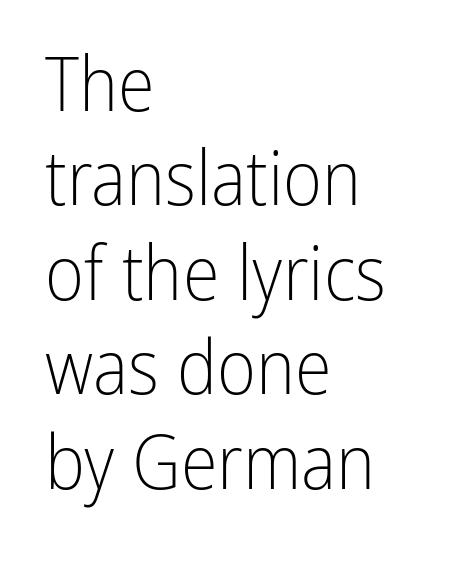
{"serif": "no", "italic": "no", "bold": "no", "weight": "light", "width": "condensed", "stroke_contrast": "low", "x_height": "medium", "monospaced": "no", "underline": "no", "align": "left", "line_spacing": "normal", "line_spacing_ratio": 1.26, "letter_spacing": "normal", "letter_spacing_em": 0.0, "glyph_px": 75}
